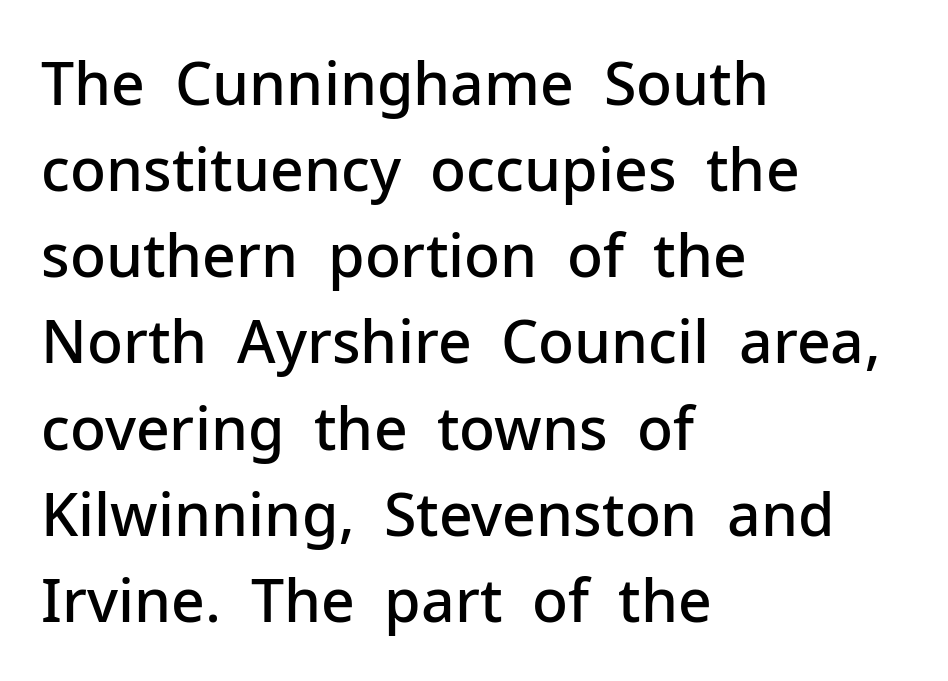
Q: Is the text bold? A: Semi-bold.
Q: Is the text italic (slanted)? A: No, it is upright.
Q: Is the typeface a serif or a sans-serif typeface? A: Sans-serif.
Q: Is the text underlined? A: No.
Q: How is the paragraph aligned? A: Left-aligned.
Q: Is the spacing between letters normal or unusually wide? A: Normal.
Q: Is the spacing between lines tight, normal or loose? A: Normal.
Q: Width (condensed, normal, or wide)? A: Normal.
Q: Stroke contrast? A: Low.
Q: x-height? A: Medium.
Q: Monospaced? A: No.
